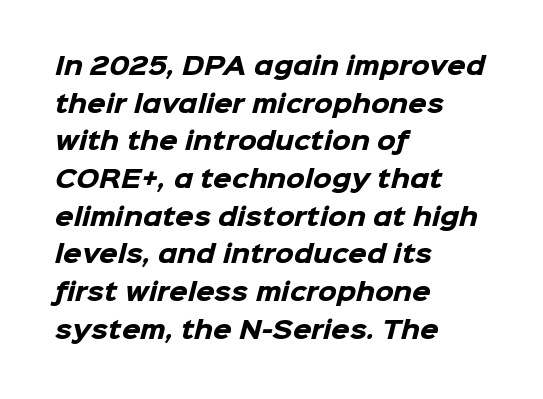
The typesetter chose a ragged-right arrangement here. Heavy, bold letterforms. A normal amount of white space separates one row of letters from the next. A clean baseline with only descenders dipping below it.
